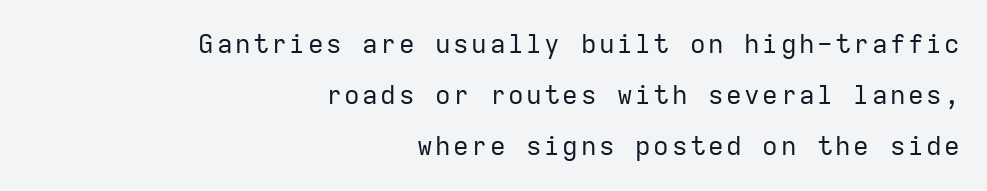
{"italic": "no", "bold": "no", "underline": "no", "align": "right", "line_spacing": "loose", "line_spacing_ratio": 1.97, "glyph_px": 26}
